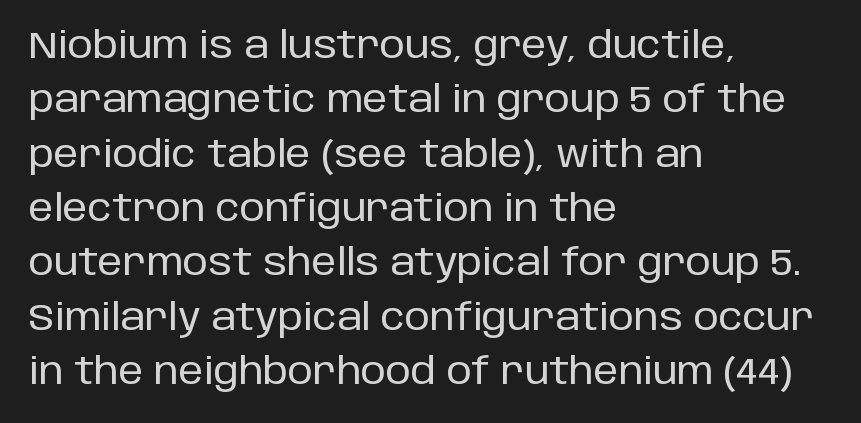
Q: Is the text italic (slanted)? A: No, it is upright.
Q: Is the typeface a serif or a sans-serif typeface? A: Sans-serif.
Q: Is the text underlined? A: No.
Q: How is the paragraph aligned? A: Left-aligned.
Q: Is the spacing between letters normal or unusually wide? A: Normal.
Q: Is the spacing between lines tight, normal or loose? A: Normal.
Q: Width (condensed, normal, or wide)? A: Normal.
Q: Stroke contrast? A: Low.
Q: x-height? A: Large.
Q: Monospaced? A: No.
